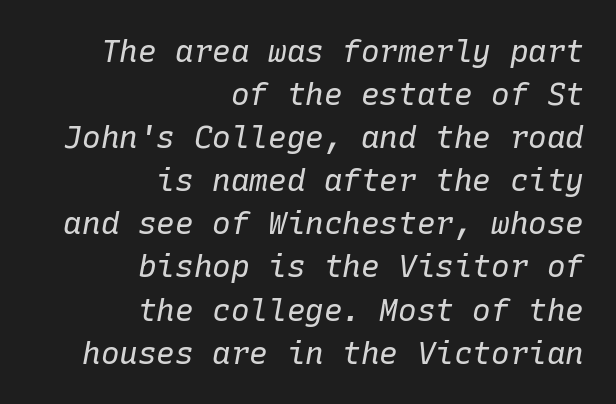
{"italic": "yes", "lean": "right", "slant_degrees": 10, "bold": "no", "weight": "regular", "width": "normal", "stroke_contrast": "low", "x_height": "medium", "monospaced": "yes", "underline": "no", "align": "right", "line_spacing": "normal", "line_spacing_ratio": 1.39, "letter_spacing": "normal", "letter_spacing_em": 0.0, "glyph_px": 31}
